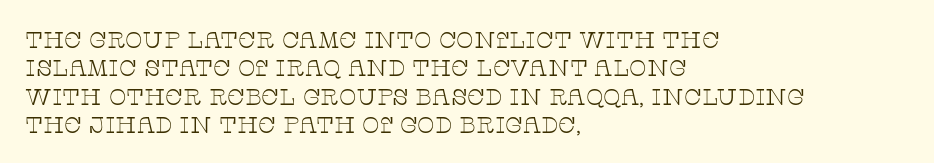
{"italic": "no", "bold": "no", "underline": "no", "align": "left", "line_spacing_ratio": 1.23, "letter_spacing": "normal", "letter_spacing_em": 0.0, "glyph_px": 23}
